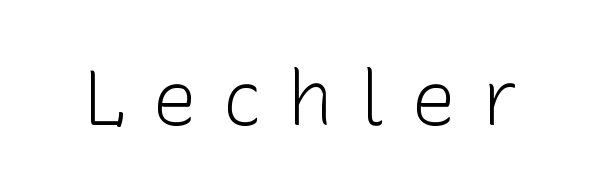
The image shows 77 px light sans-serif type, upright; set unusually wide letter spacing (+0.33 em), not underlined; low stroke contrast and a medium x-height.
